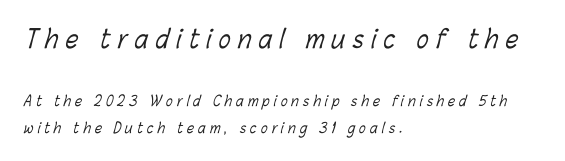
{"bold": "no", "underline": "no", "align": "left", "line_spacing": "loose", "line_spacing_ratio": 1.95, "letter_spacing": "wide", "letter_spacing_em": 0.3, "larger_block": "first", "size_ratio": 1.79, "glyph_px": 25}
